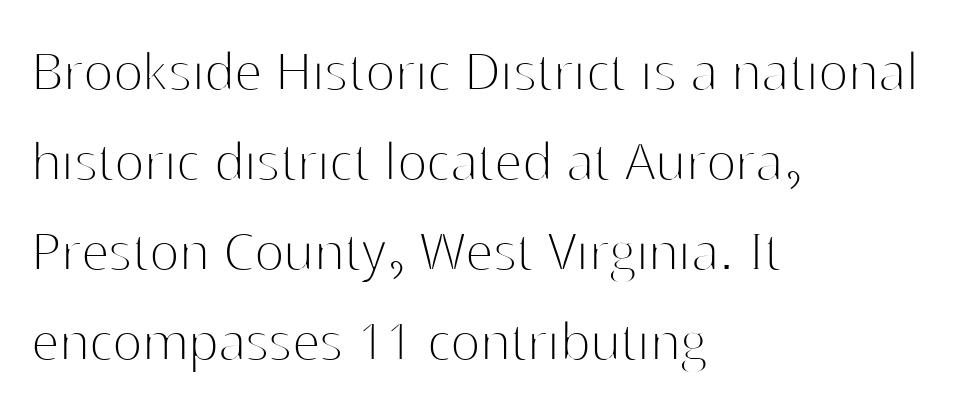
{"serif": "no", "italic": "no", "bold": "no", "weight": "thin", "width": "normal", "stroke_contrast": "high", "x_height": "medium", "monospaced": "no", "underline": "no", "align": "left", "line_spacing": "normal", "line_spacing_ratio": 1.43, "letter_spacing": "normal", "letter_spacing_em": 0.0, "glyph_px": 63}
